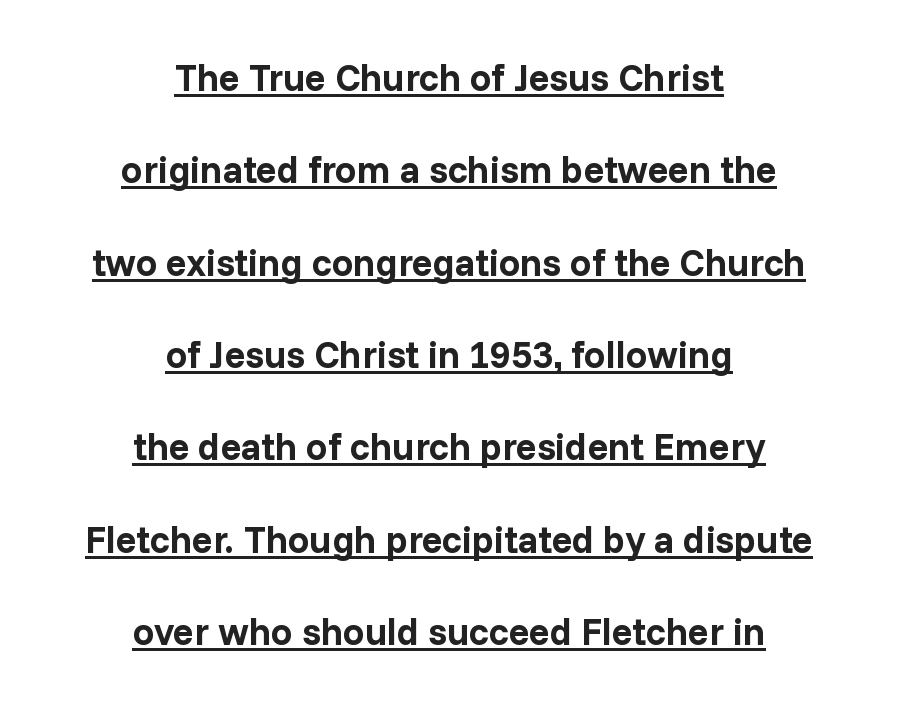
The image shows 38 px bold sans-serif type, upright; set centered, loose line spacing (2.43x), normal letter spacing, underlined; low stroke contrast and a medium x-height.
